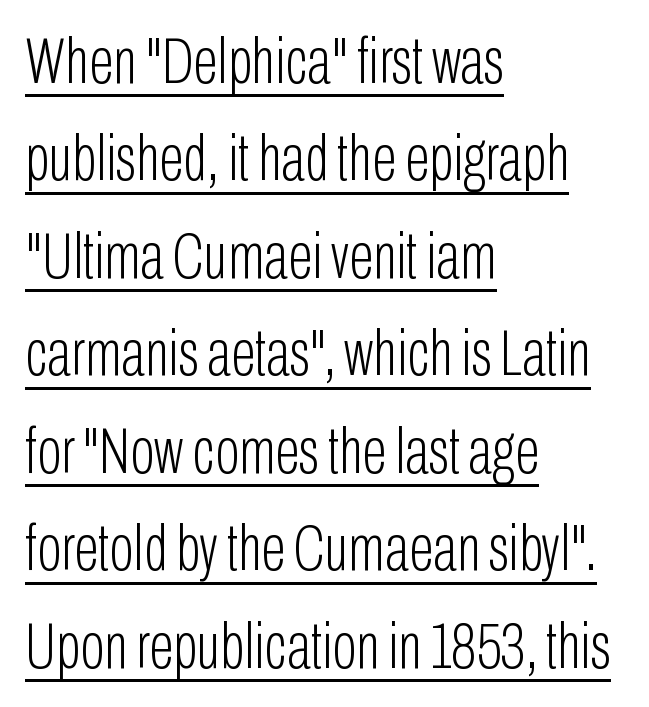
{"serif": "no", "italic": "no", "bold": "no", "weight": "light", "width": "condensed", "stroke_contrast": "low", "x_height": "medium", "monospaced": "no", "underline": "yes", "align": "left", "line_spacing": "normal", "line_spacing_ratio": 1.5, "letter_spacing": "normal", "letter_spacing_em": 0.0, "glyph_px": 65}
